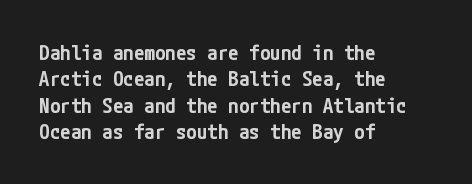
Q: Is the text bold? A: Semi-bold.
Q: Is the text italic (slanted)? A: No, it is upright.
Q: Is the text underlined? A: No.
Q: How is the paragraph aligned? A: Left-aligned.
Q: Is the spacing between letters normal or unusually wide? A: Normal.
Q: Is the spacing between lines tight, normal or loose? A: Normal.
